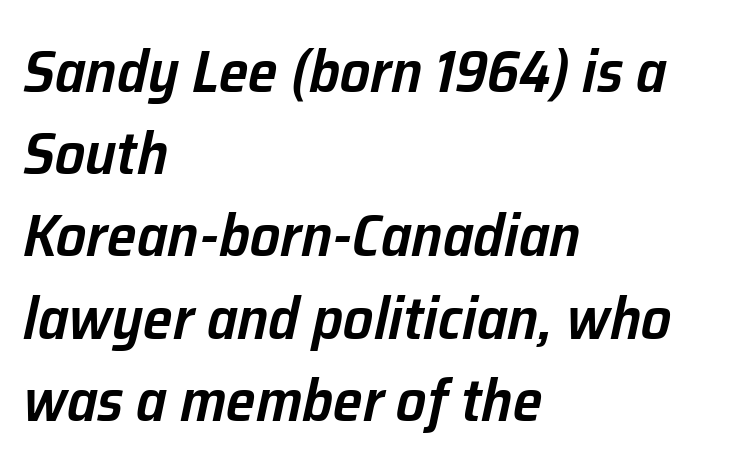
{"italic": "yes", "lean": "right", "slant_degrees": 12, "bold": "semi", "weight": "semibold", "width": "normal", "stroke_contrast": "low", "x_height": "medium", "monospaced": "no", "underline": "no", "align": "left", "line_spacing": "normal", "line_spacing_ratio": 1.37, "letter_spacing": "normal", "letter_spacing_em": 0.0, "glyph_px": 60}
